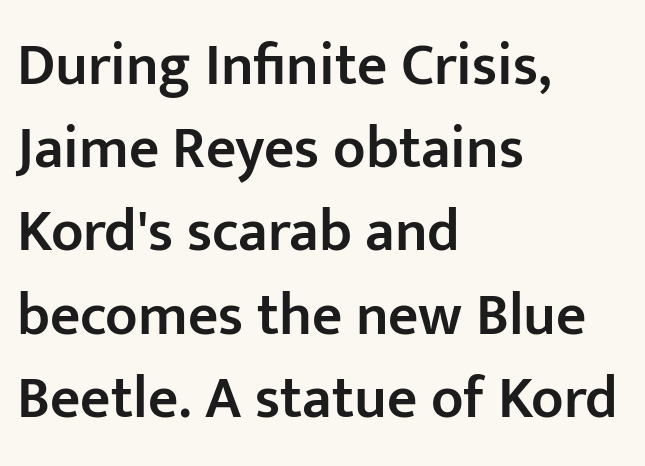
Inter-character spacing is left at the font's built-in metrics. Line beginnings align vertically; line endings do not. Type style note: lacks serifs. Character widths vary here, with narrow letters taking less room than wide ones. In terms of weight, the rendering is demibold, just under bold. The foot of each line stays bare and open.
